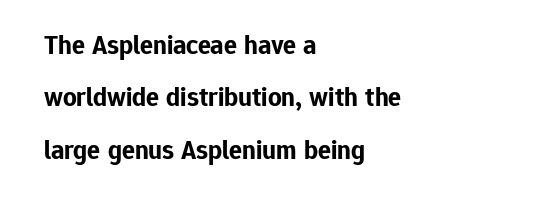
{"italic": "no", "bold": "yes", "underline": "no", "align": "left", "line_spacing": "loose", "line_spacing_ratio": 1.94, "letter_spacing": "normal", "letter_spacing_em": 0.0, "glyph_px": 27}
